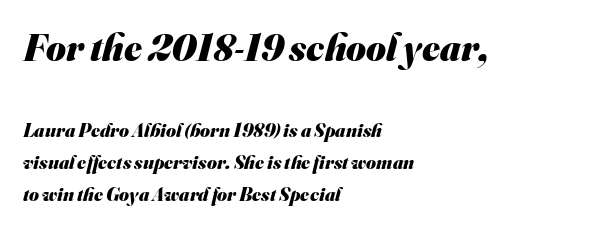
The image shows 38 px heavy sans-serif type; set left-aligned, normal line spacing (1.69x), normal letter spacing, not underlined; the first (top) block is 2.0x larger; medium stroke contrast and a small x-height.
